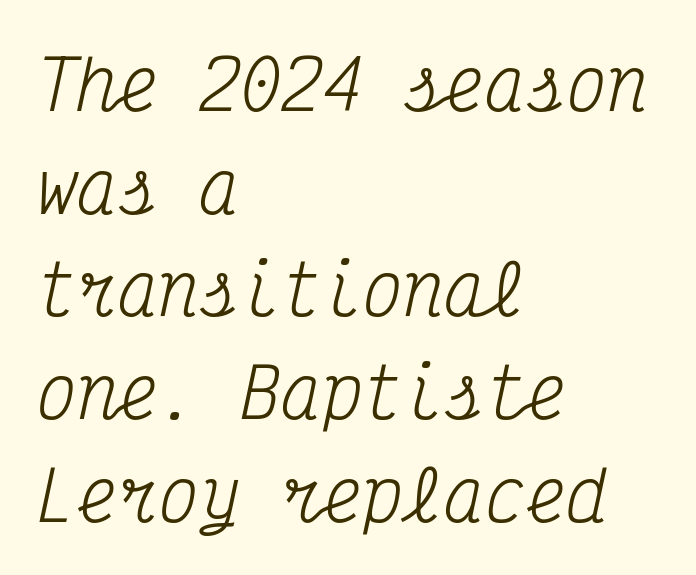
Whoever set this chose a conventional vertical rhythm. The paragraph shown leans on its left margin. Designer's note — italics engaged. The type is set solid horizontally, with unmodified tracking. Type style note: has serifs.
